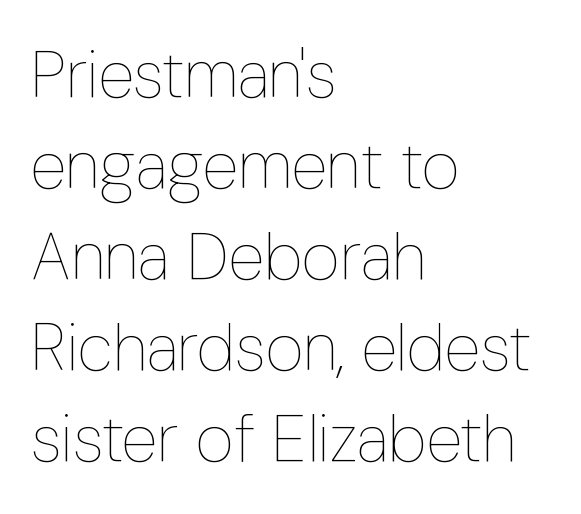
These lines are set flush left with a ragged right edge. Stems and bowls with no extra thickness — not bold. The letterforms sit shoulder to shoulder at normal distance. The zone under the glyphs is completely vacant. Each new line begins a customary step beneath the previous one.
